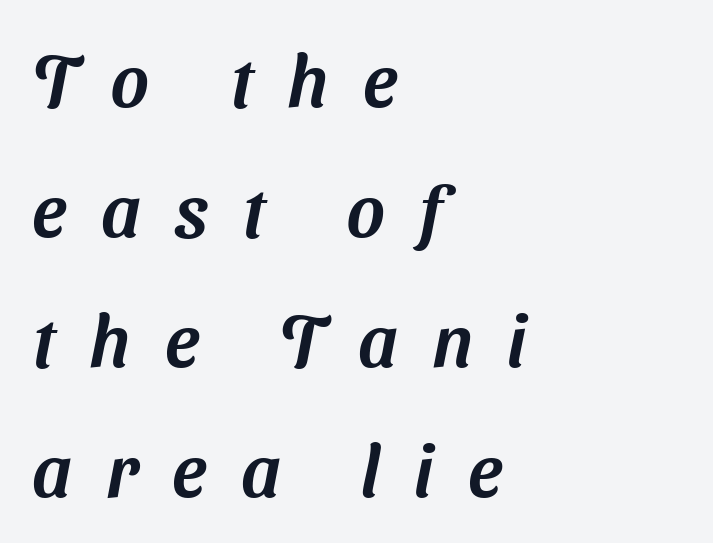
{"serif": "no", "width": "normal", "stroke_contrast": "medium", "x_height": "medium", "monospaced": "no", "underline": "no", "align": "left", "line_spacing_ratio": 1.78, "letter_spacing": "wide", "letter_spacing_em": 0.47, "glyph_px": 73}
